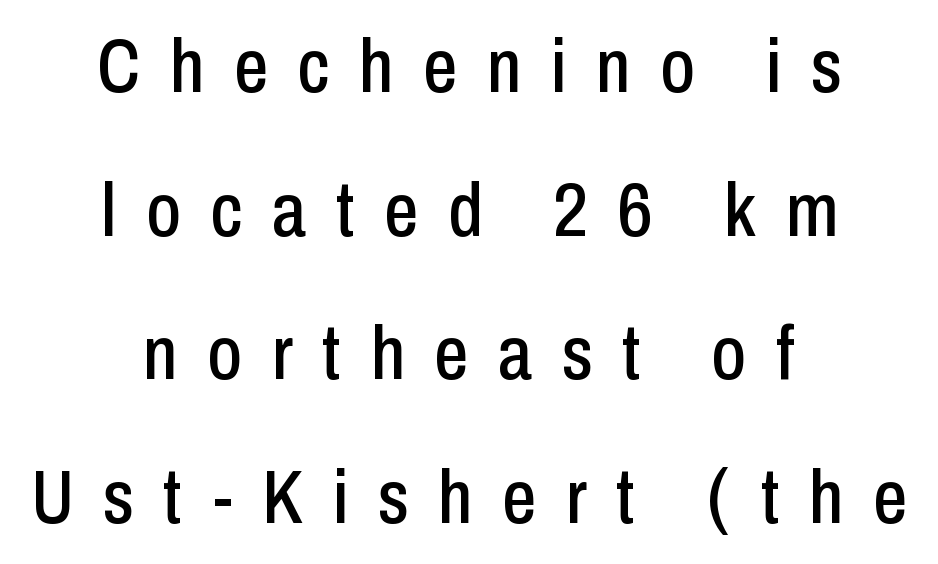
{"serif": "no", "italic": "no", "width": "condensed", "stroke_contrast": "low", "x_height": "medium", "monospaced": "no", "underline": "no", "align": "center", "line_spacing_ratio": 1.89, "letter_spacing": "wide", "letter_spacing_em": 0.39, "glyph_px": 76}
